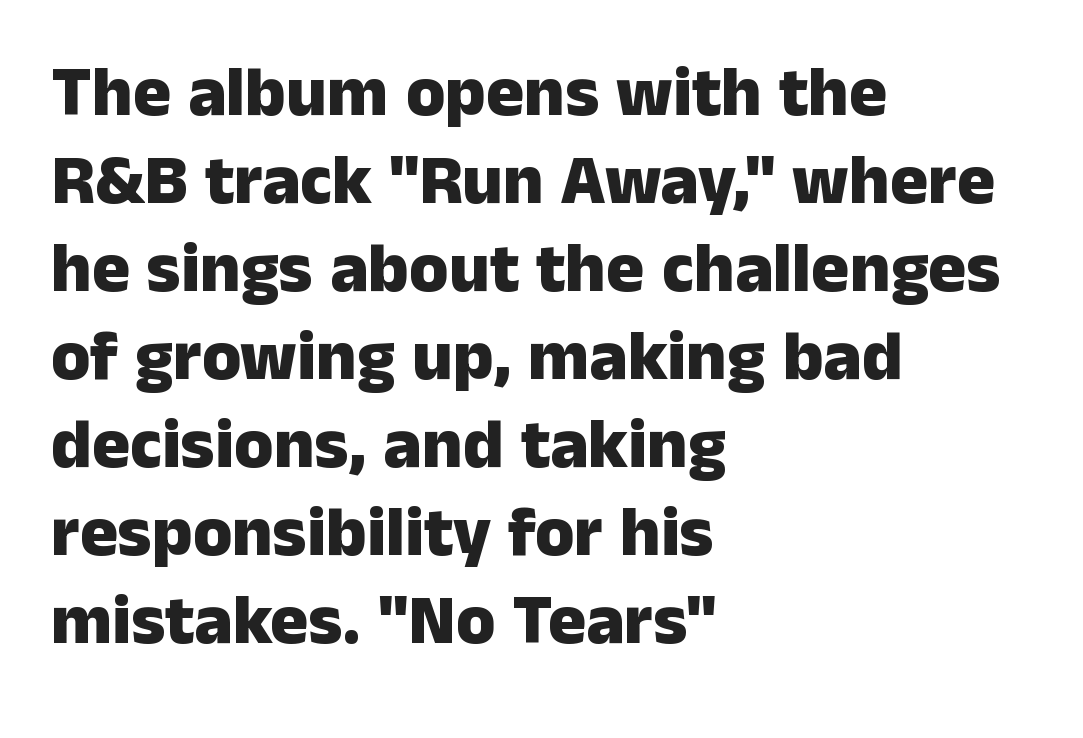
Q: Is the text bold? A: Yes.
Q: Is the text italic (slanted)? A: No, it is upright.
Q: Is the typeface a serif or a sans-serif typeface? A: Sans-serif.
Q: Is the text underlined? A: No.
Q: How is the paragraph aligned? A: Left-aligned.
Q: Is the spacing between letters normal or unusually wide? A: Normal.
Q: Width (condensed, normal, or wide)? A: Normal.
Q: Stroke contrast? A: Low.
Q: x-height? A: Medium.
Q: Monospaced? A: No.
